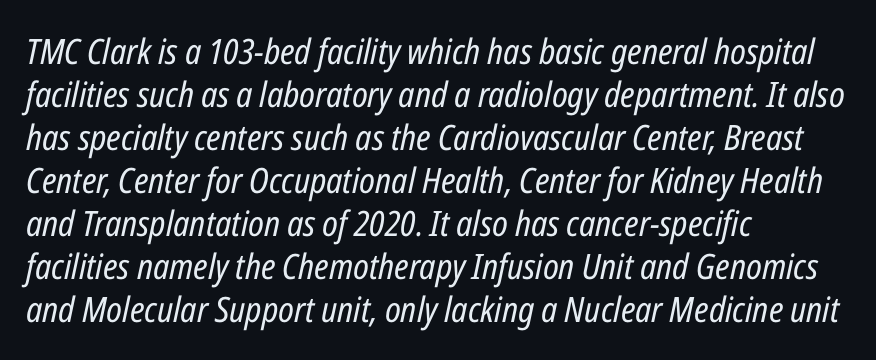
Check the space under the baseline: it is left empty. No chunkiness to these letters — they're not bold. Letter spacing: default. Is this a fixed-width face? No — the glyphs have proportional, varying widths. Layout note: lines flush left.
